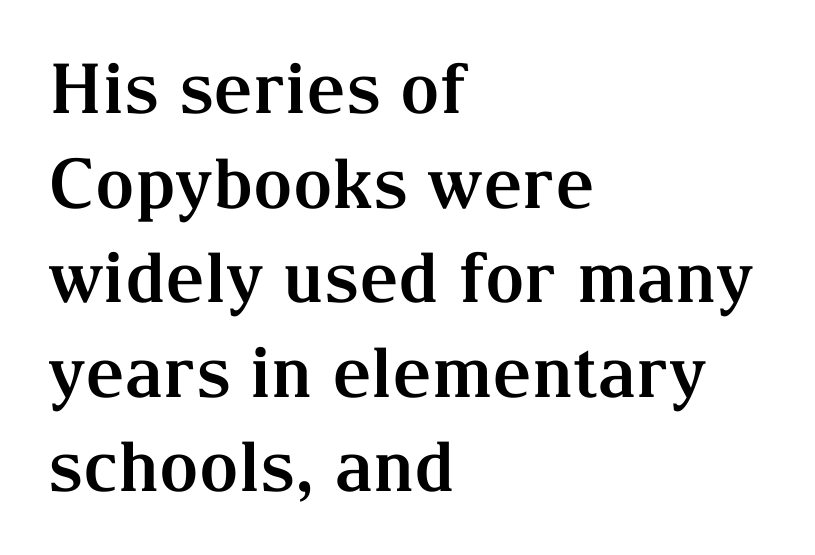
{"serif": "yes", "italic": "no", "bold": "yes", "weight": "bold", "width": "normal", "stroke_contrast": "medium", "x_height": "medium", "monospaced": "no", "underline": "no", "align": "left", "line_spacing": "normal", "line_spacing_ratio": 1.37, "letter_spacing": "normal", "letter_spacing_em": 0.0, "glyph_px": 69}
